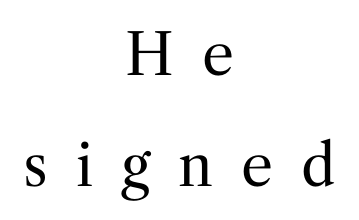
Q: Is the text bold? A: No.
Q: Is the text italic (slanted)? A: No, it is upright.
Q: Is the typeface a serif or a sans-serif typeface? A: Serif.
Q: Is the text underlined? A: No.
Q: How is the paragraph aligned? A: Centered.
Q: Is the spacing between letters normal or unusually wide? A: Unusually wide.
Q: Is the spacing between lines tight, normal or loose? A: Loose.
Q: Width (condensed, normal, or wide)? A: Normal.
Q: Stroke contrast? A: Medium.
Q: x-height? A: Medium.
Q: Monospaced? A: No.
